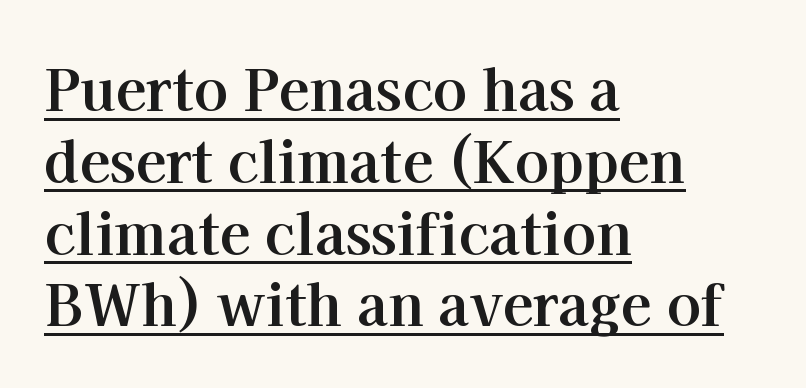
The image shows 57 px bold serif type, upright; set left-aligned, normal line spacing (1.26x), normal letter spacing, underlined; high stroke contrast and a medium x-height.
